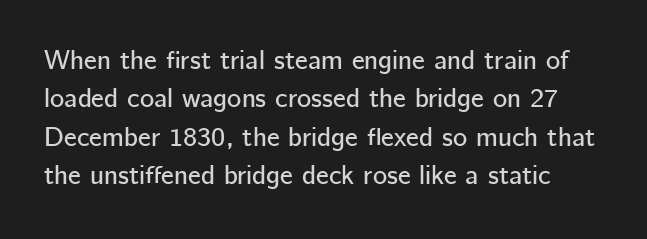
Q: Is the text italic (slanted)? A: No, it is upright.
Q: Is the text underlined? A: No.
Q: Is the spacing between letters normal or unusually wide? A: Normal.
Q: Is the spacing between lines tight, normal or loose? A: Normal.
